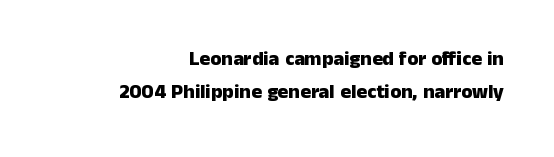
The image shows 20 px bold type, upright; set right-aligned, normal line spacing (1.65x), normal letter spacing, not underlined.
